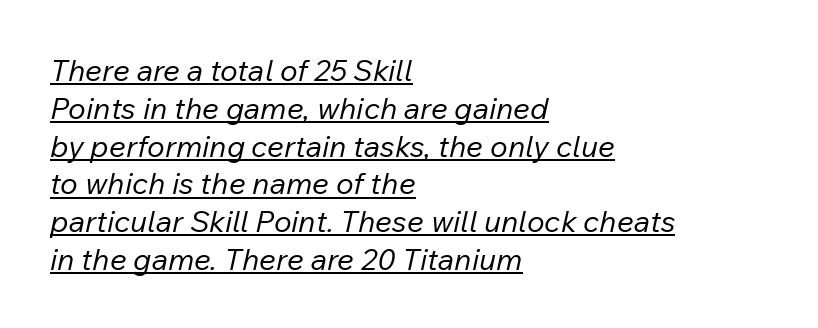
How would I describe the line gaps? Plain and ordinary. The gaps between neighbouring characters are ordinary and unremarkable. Character widths vary here, with narrow letters taking less room than wide ones. The whole block is typeset with a tilt.
